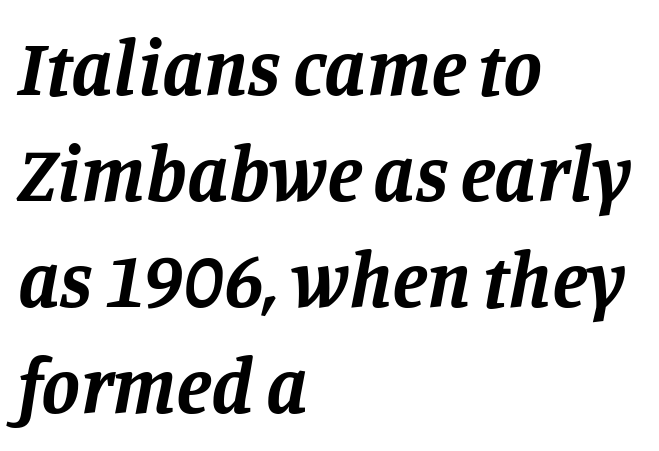
The zone under the glyphs is completely vacant. Observe the lean: these are italic letterforms. The tracking reads as untouched default to a designer's eye. Little horizontal feet cap the strokes, marking this as serif type. The block of text has a typical density, with ordinary space between rows. Layout note: lines flush left.
